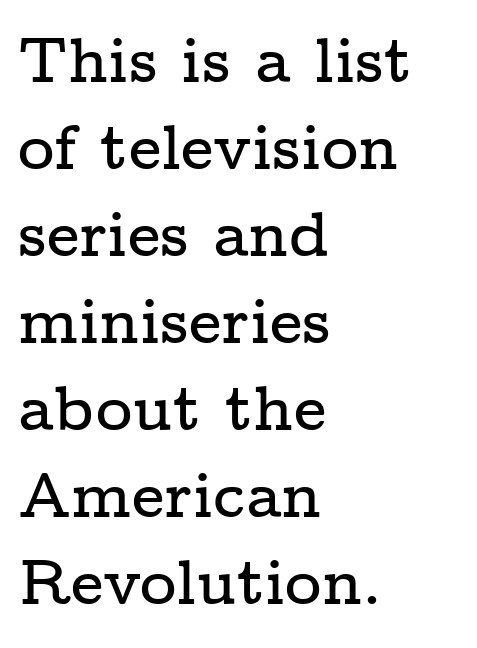
Q: Is the text italic (slanted)? A: No, it is upright.
Q: Is the typeface a serif or a sans-serif typeface? A: Serif.
Q: Is the text underlined? A: No.
Q: How is the paragraph aligned? A: Left-aligned.
Q: Is the spacing between letters normal or unusually wide? A: Normal.
Q: Is the spacing between lines tight, normal or loose? A: Normal.
Q: Width (condensed, normal, or wide)? A: Wide.
Q: Stroke contrast? A: Low.
Q: x-height? A: Medium.
Q: Monospaced? A: No.
